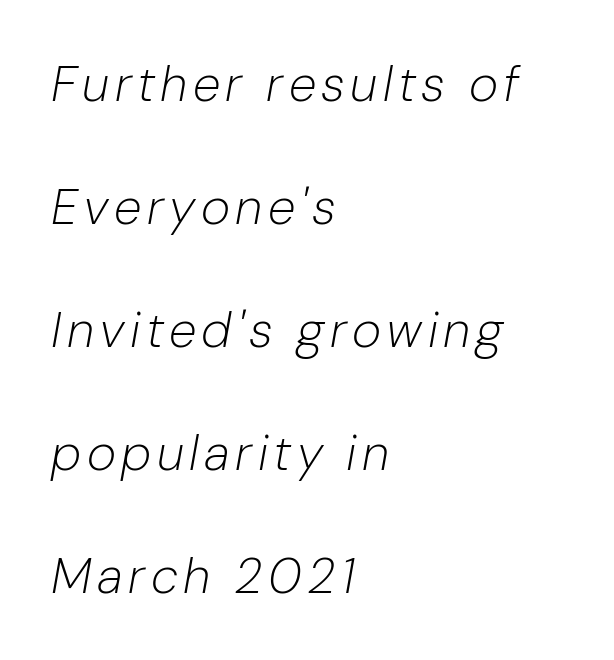
{"italic": "yes", "lean": "right", "slant_degrees": 10, "bold": "no", "weight": "light", "width": "normal", "stroke_contrast": "low", "x_height": "medium", "monospaced": "no", "underline": "no", "align": "left", "line_spacing": "loose", "line_spacing_ratio": 2.46, "glyph_px": 50}
